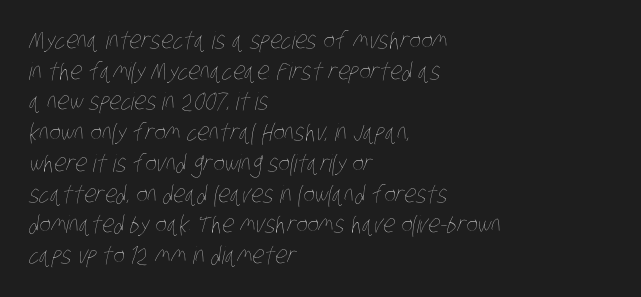
Q: Is the text bold? A: No.
Q: Is the text underlined? A: No.
Q: How is the paragraph aligned? A: Left-aligned.
Q: Is the spacing between letters normal or unusually wide? A: Normal.
Q: Is the spacing between lines tight, normal or loose? A: Normal.
